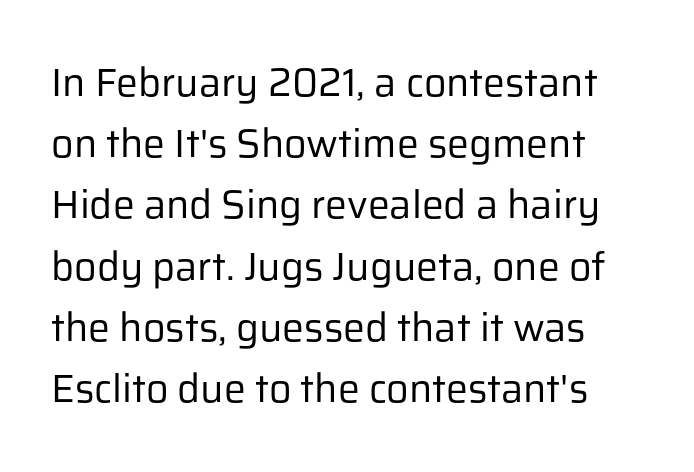
Q: Is the text bold? A: No.
Q: Is the text italic (slanted)? A: No, it is upright.
Q: Is the typeface a serif or a sans-serif typeface? A: Sans-serif.
Q: Is the text underlined? A: No.
Q: Is the spacing between letters normal or unusually wide? A: Normal.
Q: Is the spacing between lines tight, normal or loose? A: Normal.
Q: Width (condensed, normal, or wide)? A: Normal.
Q: Stroke contrast? A: Low.
Q: x-height? A: Medium.
Q: Monospaced? A: No.
